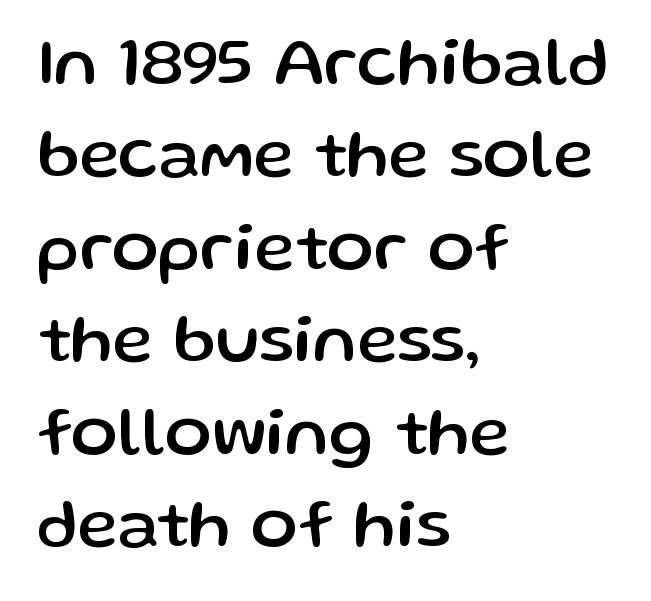
{"serif": "no", "italic": "no", "width": "normal", "stroke_contrast": "low", "x_height": "medium", "monospaced": "no", "underline": "no", "align": "left", "line_spacing": "normal", "line_spacing_ratio": 1.34, "letter_spacing": "normal", "letter_spacing_em": 0.0, "glyph_px": 69}
